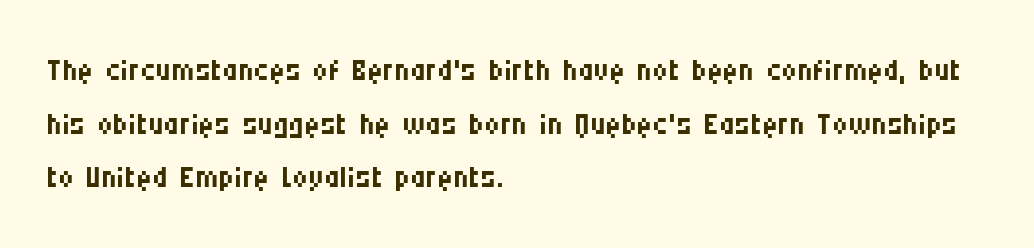
Stems here are at most as thick as an everyday book face. How would I describe the line gaps? Plain and ordinary. The area under the type is left untouched. Nothing unusual about the tracking: characters are spaced as the font intends.
